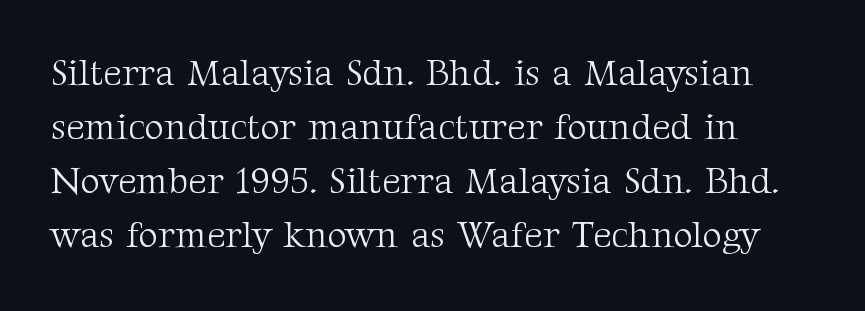
{"serif": "yes", "italic": "no", "bold": "no", "weight": "light", "width": "normal", "stroke_contrast": "medium", "x_height": "medium", "monospaced": "no", "underline": "no", "line_spacing": "normal", "line_spacing_ratio": 1.46, "letter_spacing": "normal", "letter_spacing_em": 0.0, "glyph_px": 37}
